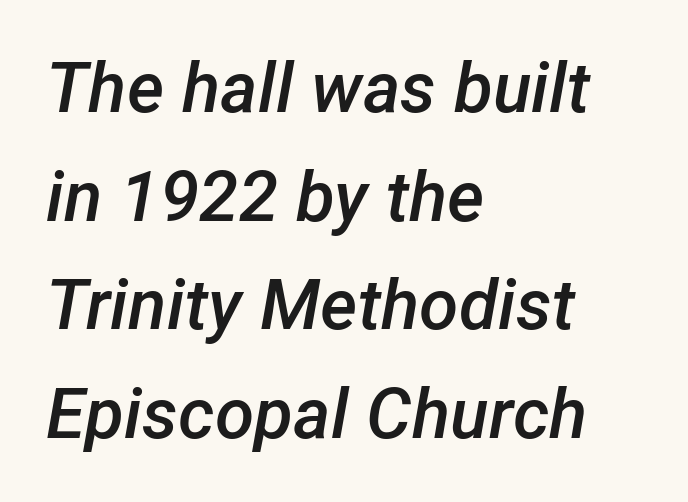
{"italic": "yes", "lean": "right", "slant_degrees": 12, "bold": "semi", "weight": "semibold", "width": "normal", "stroke_contrast": "low", "x_height": "medium", "monospaced": "no", "underline": "no", "align": "left", "line_spacing": "normal", "line_spacing_ratio": 1.53, "letter_spacing": "normal", "letter_spacing_em": 0.0, "glyph_px": 71}
